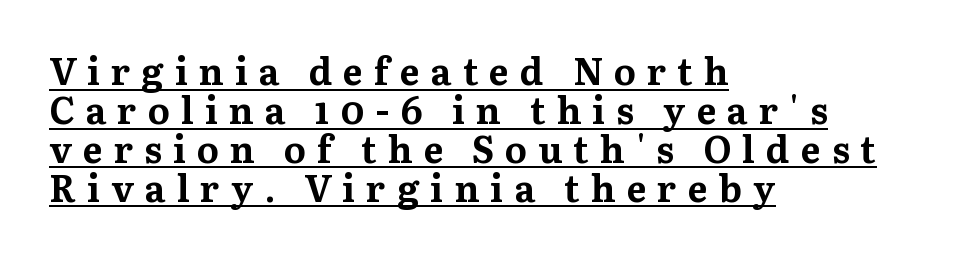
The image shows 37 px bold serif type, upright; set left-aligned, tight line spacing (1.05x), unusually wide letter spacing (+0.3 em), underlined; medium stroke contrast and a medium x-height.
